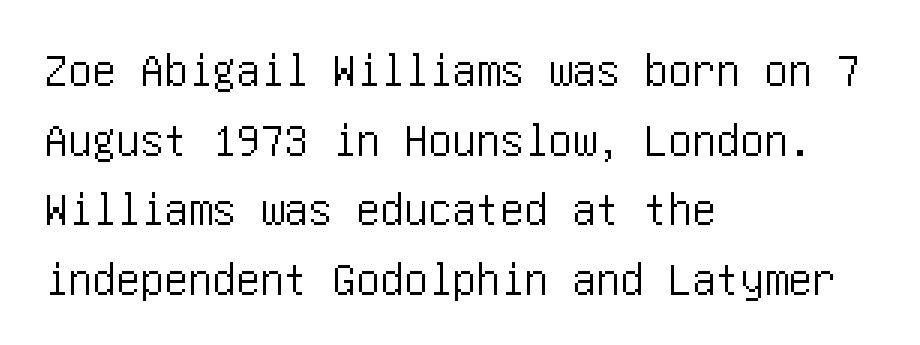
Q: Is the text italic (slanted)? A: No, it is upright.
Q: Is the typeface a serif or a sans-serif typeface? A: Sans-serif.
Q: Is the text underlined? A: No.
Q: How is the paragraph aligned? A: Left-aligned.
Q: Is the spacing between letters normal or unusually wide? A: Normal.
Q: Is the spacing between lines tight, normal or loose? A: Normal.
Q: Width (condensed, normal, or wide)? A: Condensed.
Q: Stroke contrast? A: Low.
Q: x-height? A: Large.
